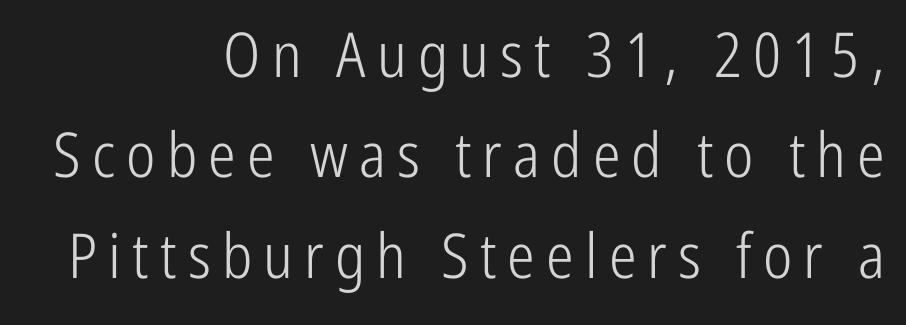
Q: Is the text bold? A: No.
Q: Is the text italic (slanted)? A: No, it is upright.
Q: Is the typeface a serif or a sans-serif typeface? A: Sans-serif.
Q: Is the text underlined? A: No.
Q: How is the paragraph aligned? A: Right-aligned.
Q: Is the spacing between lines tight, normal or loose? A: Normal.
Q: Width (condensed, normal, or wide)? A: Condensed.
Q: Stroke contrast? A: Low.
Q: x-height? A: Medium.
Q: Monospaced? A: No.
